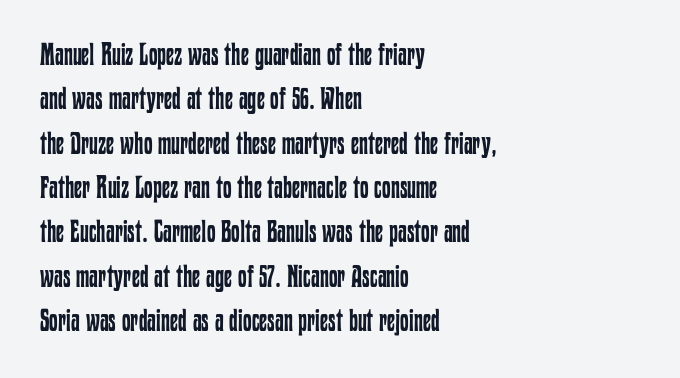
{"italic": "no", "bold": "no", "weight": "regular", "width": "condensed", "stroke_contrast": "low", "x_height": "medium", "monospaced": "no", "underline": "no", "align": "left", "line_spacing": "normal", "line_spacing_ratio": 1.43, "letter_spacing": "normal", "letter_spacing_em": 0.0, "glyph_px": 31}
